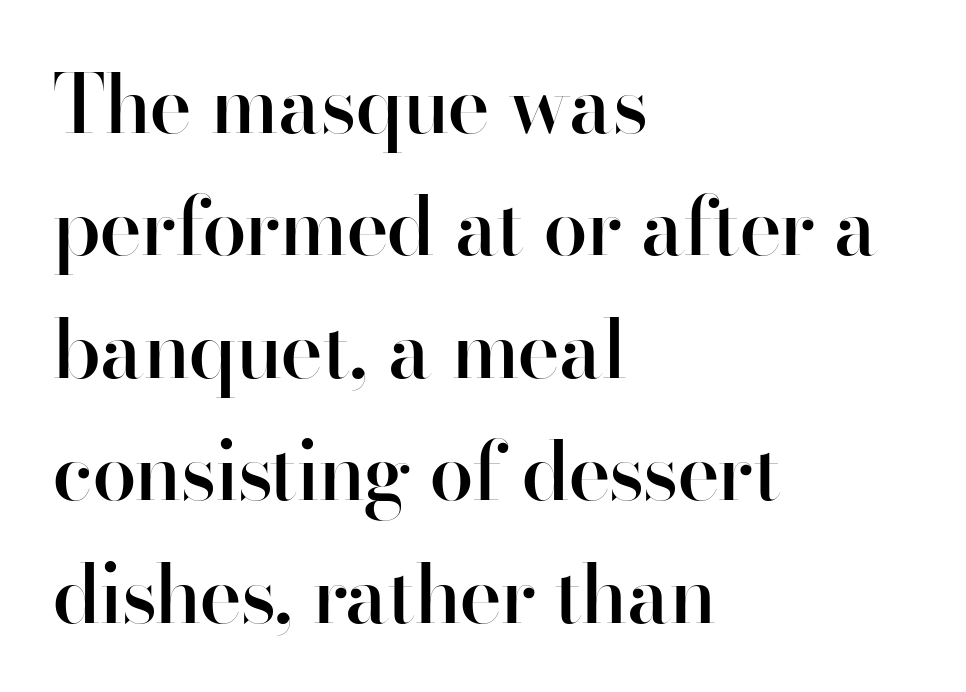
The image shows 80 px semibold sans-serif type, upright; set left-aligned, normal line spacing (1.53x), normal letter spacing, not underlined; high stroke contrast and a small x-height.
